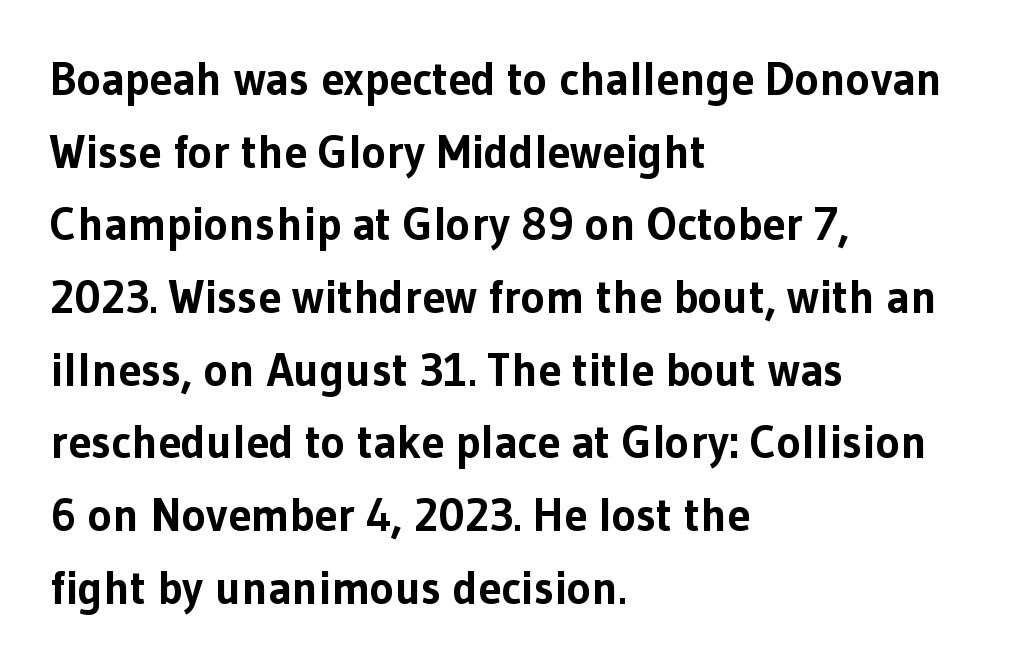
The image shows 46 px bold sans-serif type, upright; set left-aligned, normal line spacing (1.58x), normal letter spacing, not underlined; low stroke contrast and a medium x-height.
